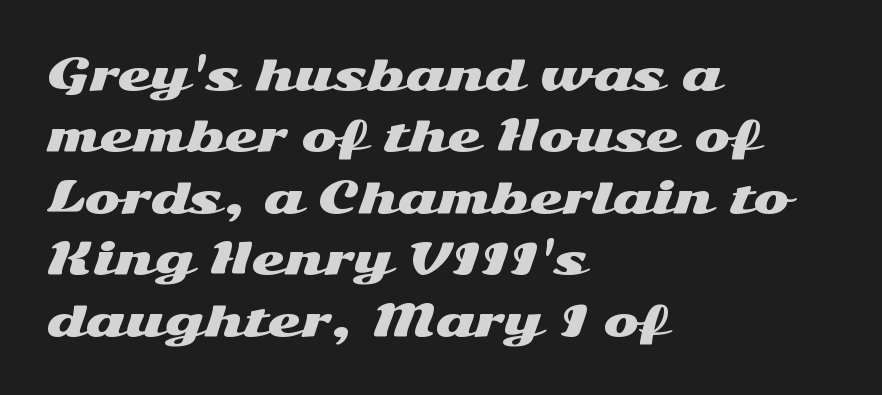
In terms of leading, this rendering sits right in the middle. The gaps between neighbouring characters are ordinary and unremarkable. The rendering uses natural spacing where letterforms have individual widths. Line beginnings align vertically; line endings do not.
